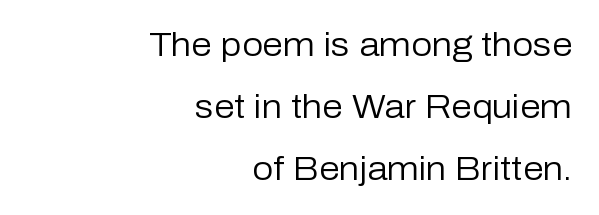
Clear beneath every line of the passage. These lines stack with their right ends in a neat column. Inter-character spacing is left at the font's built-in metrics. The passage shown is typed in a proportional face where columns would drift. In terms of posture, this sample is upright. These glyphs show unthickened strokes, regular width or finer.
